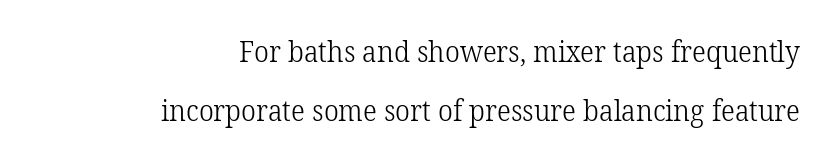
Q: Is the text bold? A: No.
Q: Is the text italic (slanted)? A: No, it is upright.
Q: Is the typeface a serif or a sans-serif typeface? A: Serif.
Q: Is the text underlined? A: No.
Q: How is the paragraph aligned? A: Right-aligned.
Q: Is the spacing between letters normal or unusually wide? A: Normal.
Q: Is the spacing between lines tight, normal or loose? A: Loose.
Q: Width (condensed, normal, or wide)? A: Normal.
Q: Stroke contrast? A: Low.
Q: x-height? A: Medium.
Q: Monospaced? A: No.
